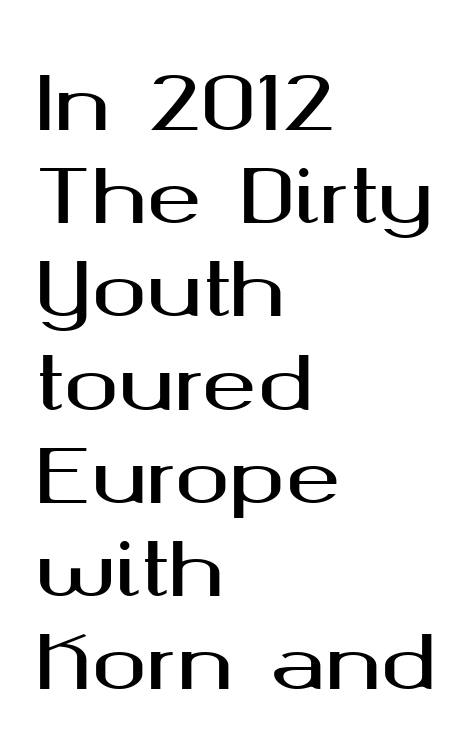
The image shows 74 px wide sans-serif type, upright; set left-aligned, normal line spacing (1.26x), normal letter spacing, not underlined; medium stroke contrast and a medium x-height.
